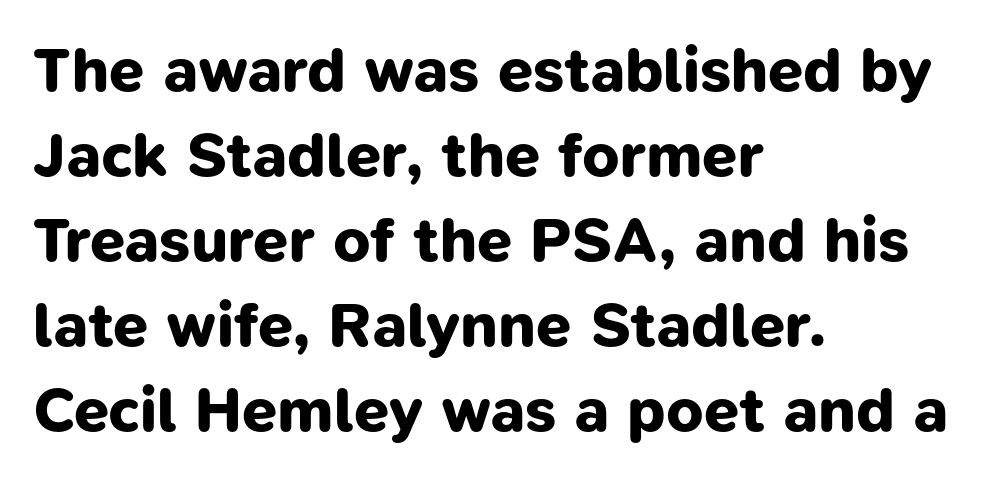
{"serif": "no", "bold": "yes", "weight": "bold", "width": "normal", "stroke_contrast": "low", "x_height": "medium", "monospaced": "no", "underline": "no", "align": "left", "line_spacing": "normal", "line_spacing_ratio": 1.35, "letter_spacing": "normal", "letter_spacing_em": 0.0, "glyph_px": 63}
